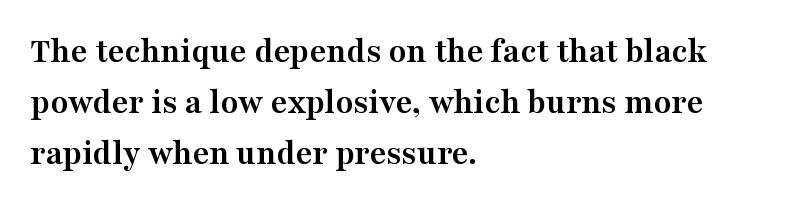
Q: Is the text bold? A: Yes.
Q: Is the text italic (slanted)? A: No, it is upright.
Q: Is the typeface a serif or a sans-serif typeface? A: Serif.
Q: Is the text underlined? A: No.
Q: How is the paragraph aligned? A: Left-aligned.
Q: Is the spacing between letters normal or unusually wide? A: Normal.
Q: Is the spacing between lines tight, normal or loose? A: Normal.
Q: Width (condensed, normal, or wide)? A: Wide.
Q: Stroke contrast? A: Medium.
Q: x-height? A: Medium.
Q: Monospaced? A: No.
